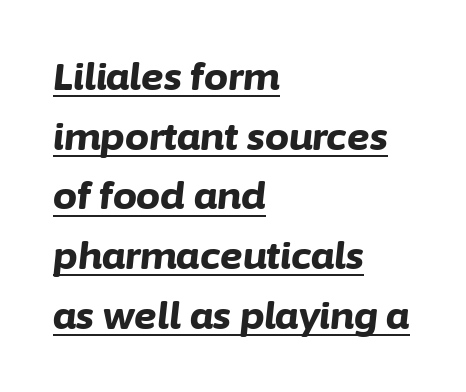
{"italic": "yes", "lean": "right", "slant_degrees": 6, "bold": "yes", "weight": "bold", "width": "normal", "stroke_contrast": "low", "x_height": "medium", "monospaced": "no", "underline": "yes", "align": "left", "line_spacing": "normal", "line_spacing_ratio": 1.57, "letter_spacing": "normal", "letter_spacing_em": 0.0, "glyph_px": 38}
